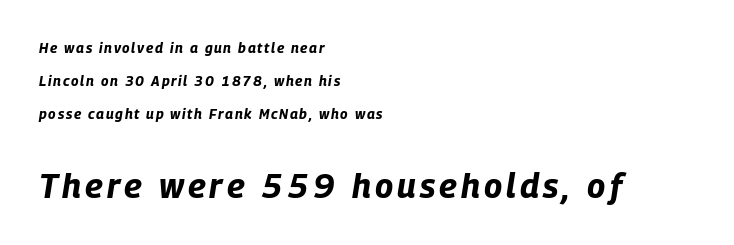
Baseline-to-baseline distance is far greater than the letter height. Italic: yes, the glyphs are oblique. Clear beneath every line of the passage. Spacing verdict: proportional, widths tailored to each character. Visually, the bottom section dominates because its glyphs are scaled up.
